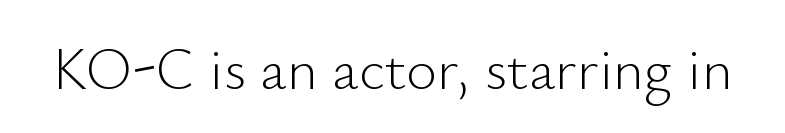
Classification — sans serif. Looks like regular typesetting: each glyph gets only the width it needs. Letters have the restrained weight of plain body copy at most. The baseline area is clear.
